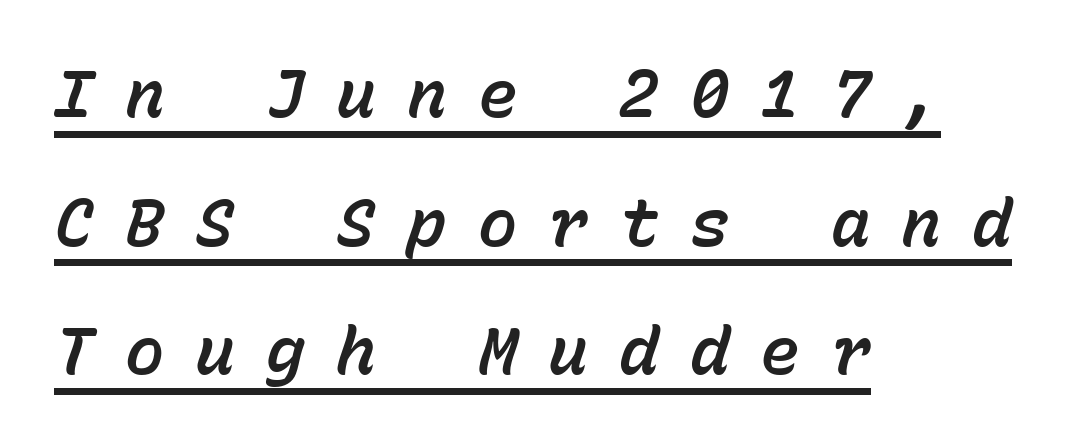
The image shows 66 px text type, italic (leaning right), monospaced; set left-aligned, loose line spacing (1.95x), unusually wide letter spacing (+0.47 em), underlined; low stroke contrast and a medium x-height.
